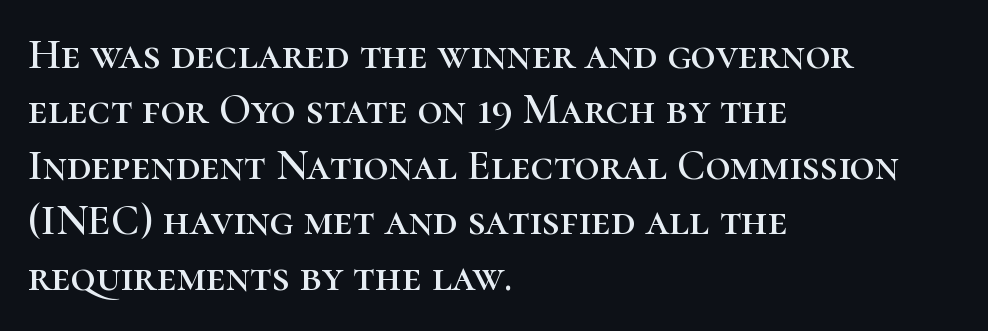
The image shows 43 px serif type, upright; set left-aligned, normal line spacing (1.29x), normal letter spacing, not underlined; high stroke contrast and a medium x-height.
